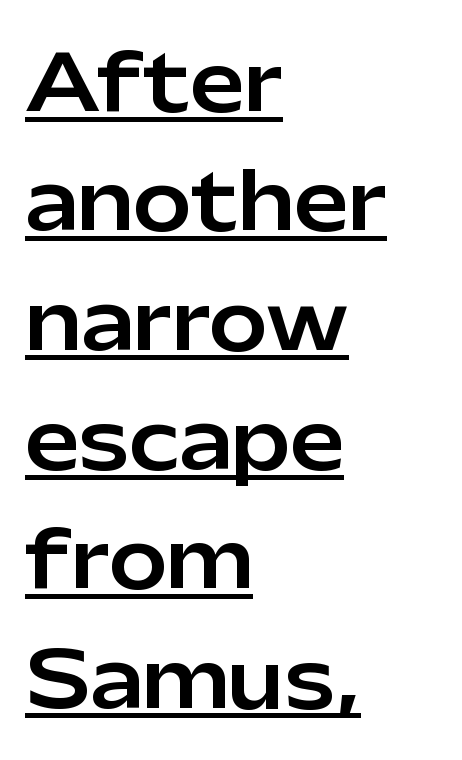
{"serif": "no", "italic": "no", "width": "normal", "stroke_contrast": "low", "x_height": "medium", "monospaced": "no", "underline": "yes", "align": "left", "line_spacing": "normal", "line_spacing_ratio": 1.53, "letter_spacing": "normal", "letter_spacing_em": 0.0, "glyph_px": 78}
